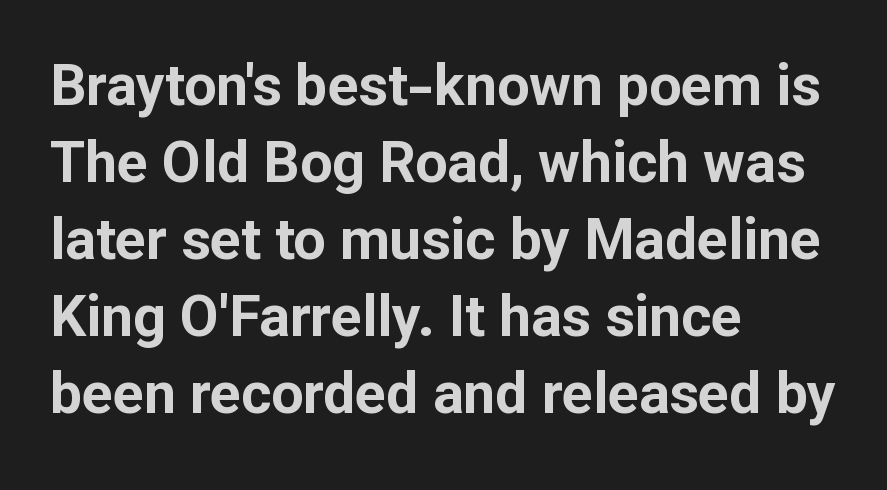
The image shows 57 px bold sans-serif type, upright; set left-aligned, normal line spacing (1.35x), normal letter spacing, not underlined; low stroke contrast and a medium x-height.
